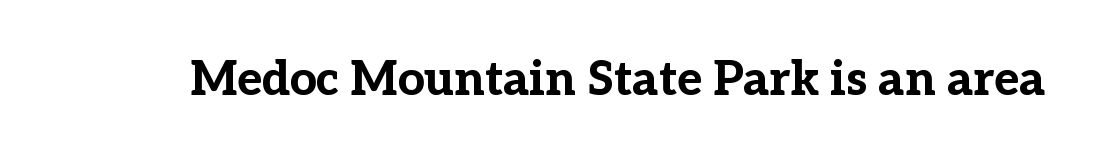
A serif font was chosen for this passage. These lines were composed using upright roman letters. The horizontal fit of the characters is conventional and even. Varying glyph widths throughout — classic text-font behaviour. Decoration check: the copy has no underline. Heavy-handed strokes throughout: this text is bold.
